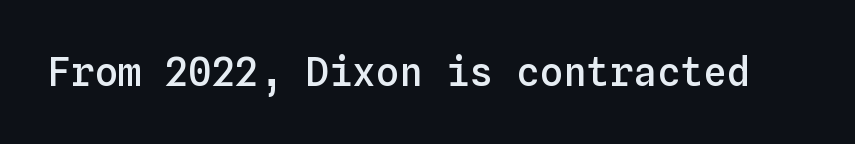
Q: Is the text bold? A: Semi-bold.
Q: Is the text italic (slanted)? A: No, it is upright.
Q: Is the text underlined? A: No.
Q: Is the spacing between letters normal or unusually wide? A: Normal.
Q: Width (condensed, normal, or wide)? A: Normal.
Q: Stroke contrast? A: Low.
Q: x-height? A: Medium.
Q: Monospaced? A: Yes.
